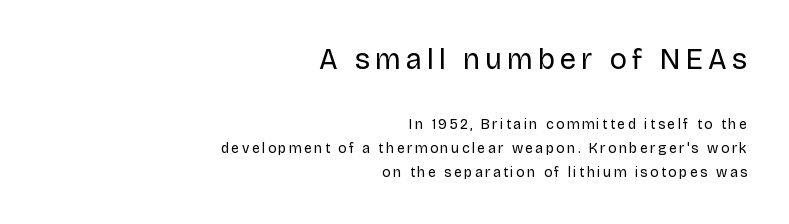
The image shows 29 px regular-weight sans-serif type, upright; set right-aligned, line spacing 1.72x, not underlined; the first (top) block is 2.07x larger; low stroke contrast and a large x-height.
